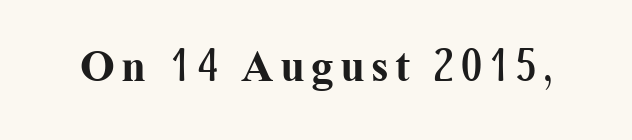
Q: Is the text bold? A: Yes.
Q: Is the text italic (slanted)? A: No, it is upright.
Q: Is the typeface a serif or a sans-serif typeface? A: Serif.
Q: Is the text underlined? A: No.
Q: Width (condensed, normal, or wide)? A: Normal.
Q: Stroke contrast? A: Medium.
Q: x-height? A: Medium.
Q: Monospaced? A: No.
